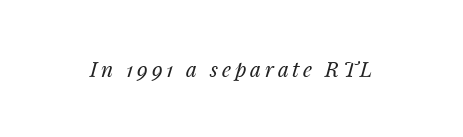
Q: Is the text bold? A: No.
Q: Is the text italic (slanted)? A: Yes, it leans right by about 14 degrees.
Q: Is the text underlined? A: No.
